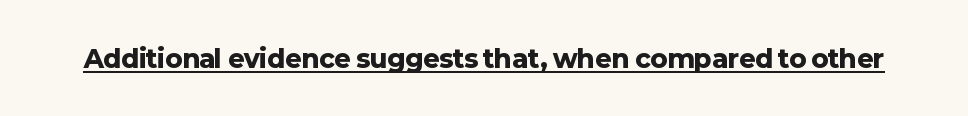
{"italic": "no", "bold": "yes", "underline": "yes", "letter_spacing": "normal", "letter_spacing_em": 0.0, "glyph_px": 25}
